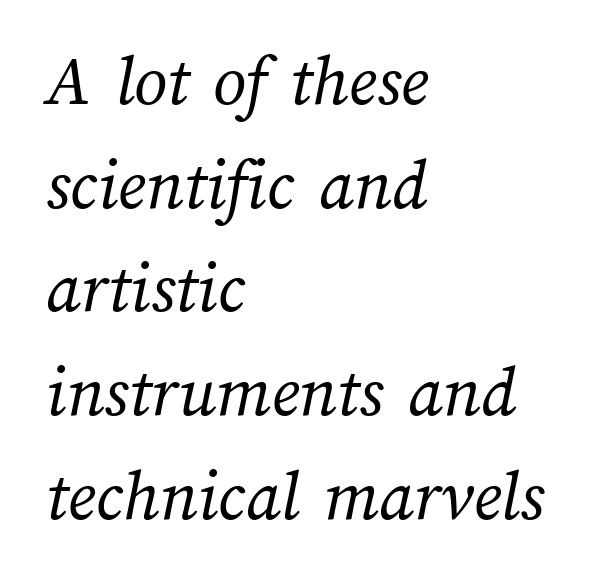
Q: Is the text bold? A: No.
Q: Is the text underlined? A: No.
Q: How is the paragraph aligned? A: Left-aligned.
Q: Is the spacing between letters normal or unusually wide? A: Normal.
Q: Is the spacing between lines tight, normal or loose? A: Normal.
Q: Width (condensed, normal, or wide)? A: Normal.
Q: Stroke contrast? A: Medium.
Q: x-height? A: Medium.
Q: Monospaced? A: No.
